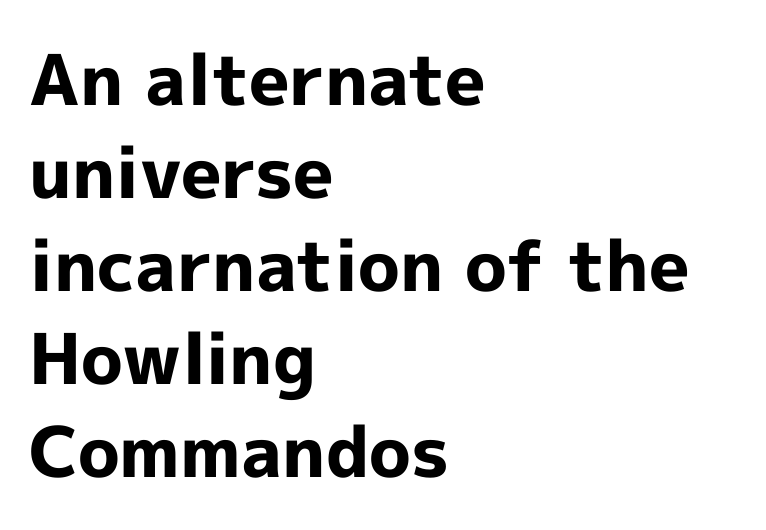
Set as a true bold cut, around the 700 mark. In terms of letterform style, serifs are entirely absent. A typesetter would call this proportional, since set widths differ per character. Nobody touched the tracking dial on this one.
